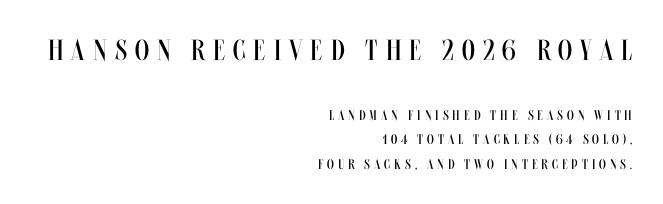
Q: Is the text bold? A: No.
Q: Is the text italic (slanted)? A: No, it is upright.
Q: Is the text underlined? A: No.
Q: How is the paragraph aligned? A: Right-aligned.
Q: Is the spacing between letters normal or unusually wide? A: Unusually wide.
Q: Which block of text is set in a larger size, the first (top) or the second (bottom)? A: The first (top) one.
Q: Width (condensed, normal, or wide)? A: Condensed.
Q: Stroke contrast? A: Medium.
Q: x-height? A: Large.
Q: Monospaced? A: No.
